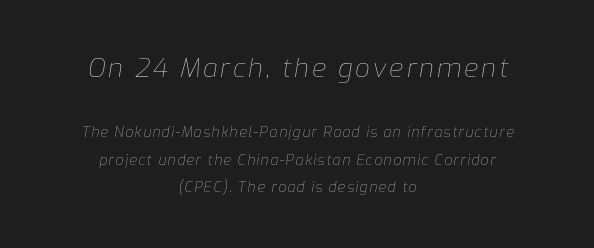
Is the block centered? Yes — each line is placed symmetrically about the middle. The face used here has a pronounced slope to its letters. Glance below the letters and you will spot only blank space. One glance says open: line gaps are wider than usual. Visually, the top section dominates because its glyphs are scaled up. The typeface has the unassuming heft of standard copy or less.
